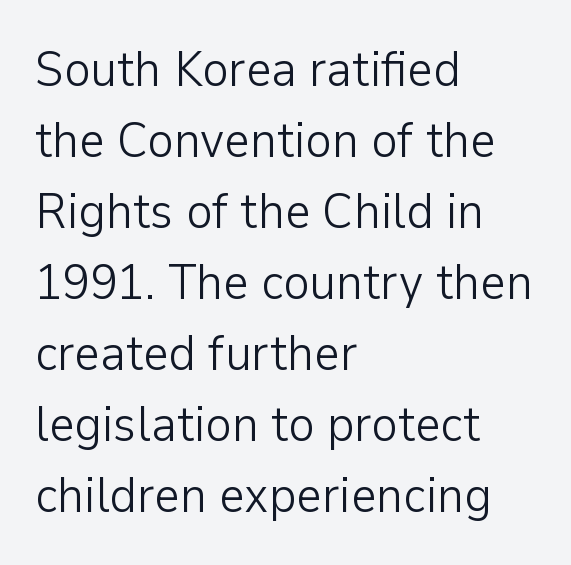
{"serif": "no", "italic": "no", "bold": "no", "weight": "light", "width": "normal", "stroke_contrast": "low", "x_height": "medium", "monospaced": "no", "underline": "no", "align": "left", "line_spacing": "normal", "line_spacing_ratio": 1.42, "letter_spacing": "normal", "letter_spacing_em": 0.0, "glyph_px": 50}
